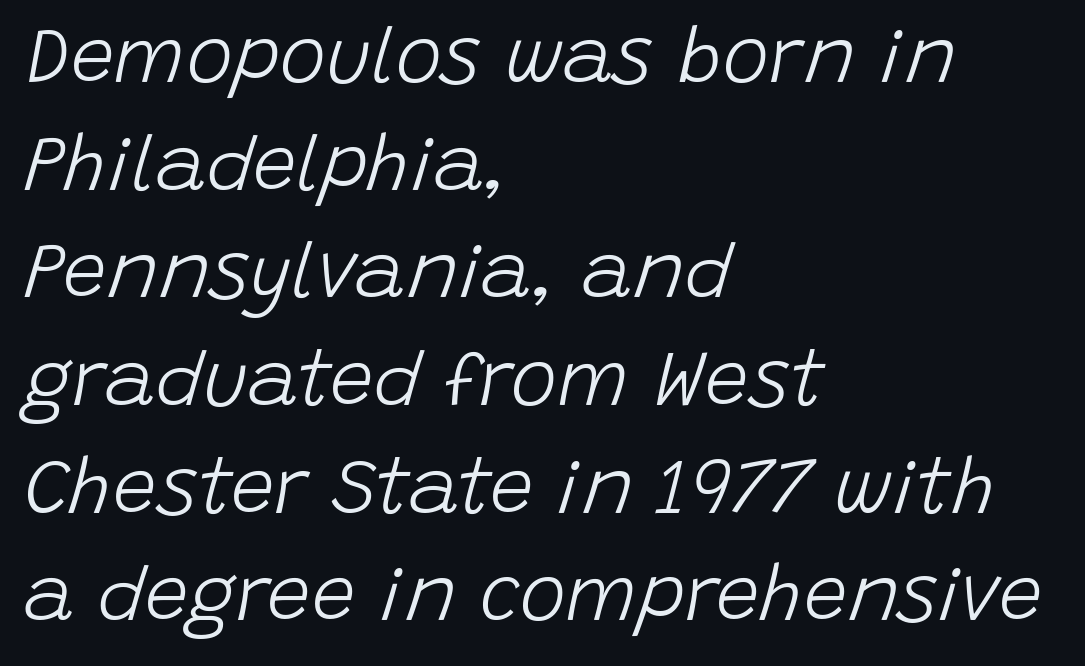
{"italic": "yes", "lean": "right", "slant_degrees": 15, "bold": "no", "weight": "light", "width": "normal", "stroke_contrast": "low", "x_height": "large", "monospaced": "no", "underline": "no", "align": "left", "line_spacing": "normal", "line_spacing_ratio": 1.38, "letter_spacing": "normal", "letter_spacing_em": 0.0, "glyph_px": 78}
